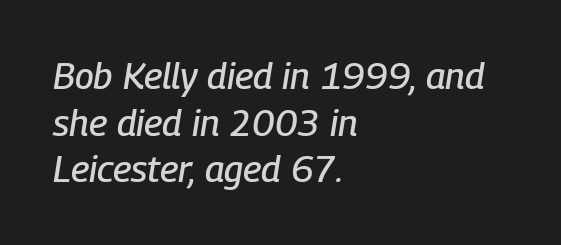
Letter spacing: default. Honestly, there is no underline to notice here at all. The axis of the letterforms is tilted away from vertical. Reading down the column, the eye jumps a familiar distance to each next line. A typesetter would call this proportional, since set widths differ per character. Notice how the passage keeps a crisp vertical edge on the left only.
